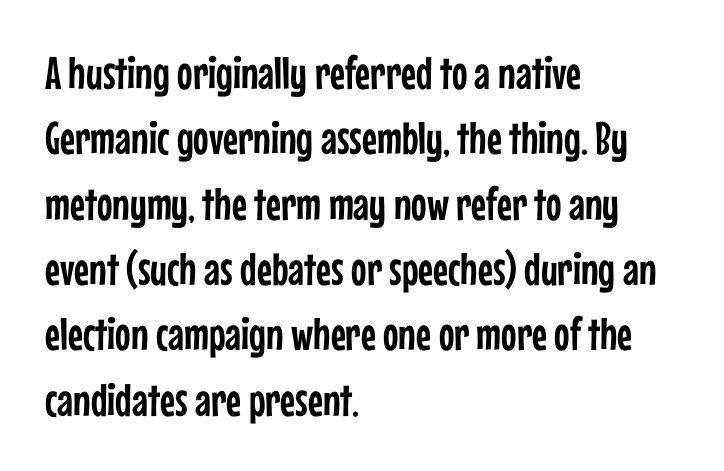
The specimen omits any rule beneath the text block's lines. Every character sits straight up, as roman type does. Each letter keeps its own natural width here, so spacing adapts to shape. Observe the ordinary spacing: letters are neighbours, not strangers. Vertically, the passage feels balanced, rows spaced as you'd expect.
